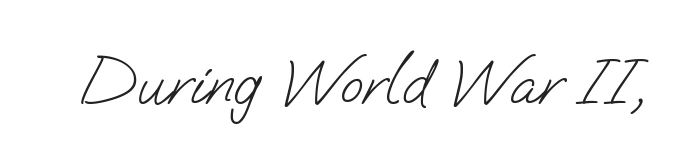
{"serif": "no", "bold": "no", "weight": "light", "width": "normal", "stroke_contrast": "low", "x_height": "small", "monospaced": "no", "underline": "no", "letter_spacing": "normal", "letter_spacing_em": 0.0, "glyph_px": 67}
